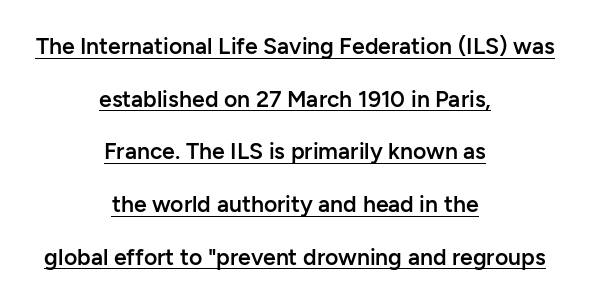
Heft: intermediate — a semibold. The face used here appears with an underline applied. Nope, not italic — everything's standing straight. Short and long lines alike share a common midpoint. Look at the tracking — it's just the regular setting, nothing added. Honestly, the rows look like they've been pulled way apart.
